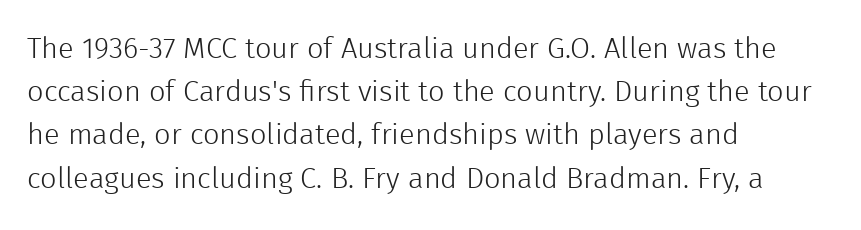
{"serif": "no", "italic": "no", "bold": "no", "weight": "light", "width": "normal", "x_height": "medium", "monospaced": "no", "underline": "no", "align": "left", "line_spacing": "normal", "line_spacing_ratio": 1.49, "letter_spacing": "normal", "letter_spacing_em": 0.0, "glyph_px": 29}
